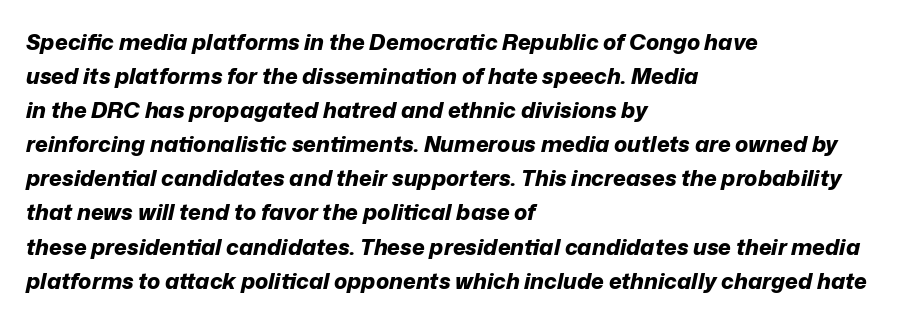
{"italic": "yes", "lean": "right", "slant_degrees": 12, "bold": "yes", "underline": "no", "align": "left", "line_spacing": "normal", "line_spacing_ratio": 1.55, "letter_spacing": "normal", "letter_spacing_em": 0.0, "glyph_px": 22}
